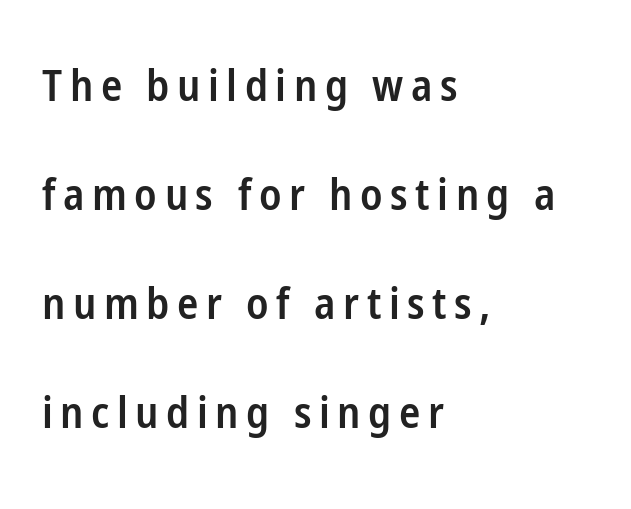
The image shows 44 px semibold, condensed sans-serif type, upright; set left-aligned, loose line spacing (2.48x), not underlined; low stroke contrast and a medium x-height.
